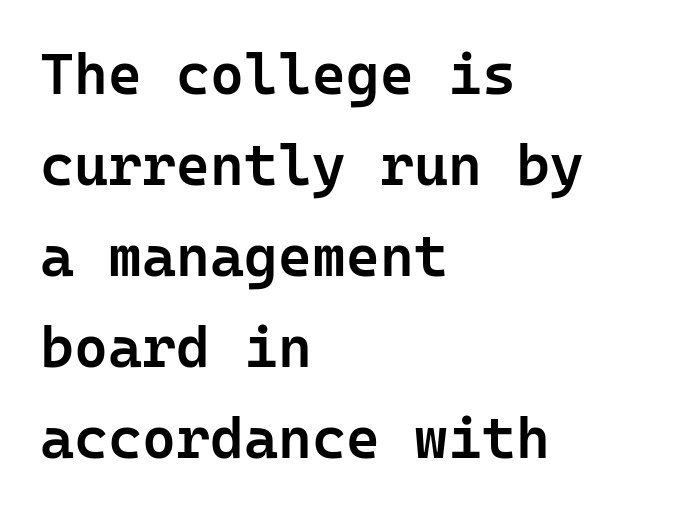
The image shows 58 px semibold sans-serif type, upright; set left-aligned, normal line spacing (1.57x), normal letter spacing, not underlined; low stroke contrast and a medium x-height.
